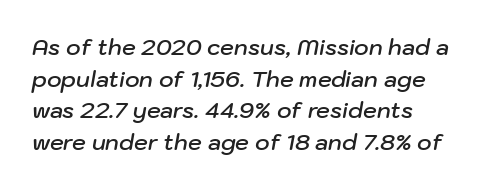
Q: Is the text bold? A: Semi-bold.
Q: Is the text italic (slanted)? A: Yes, it leans right by about 10 degrees.
Q: Is the text underlined? A: No.
Q: How is the paragraph aligned? A: Left-aligned.
Q: Is the spacing between letters normal or unusually wide? A: Normal.
Q: Is the spacing between lines tight, normal or loose? A: Normal.
